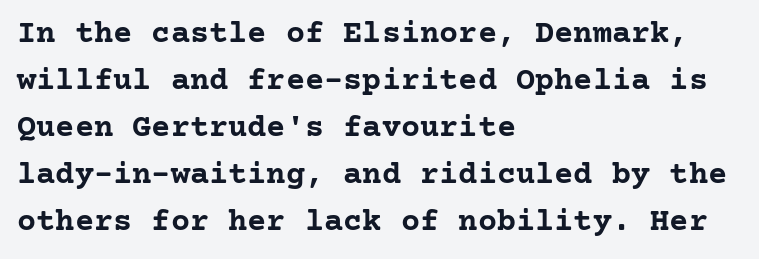
Q: Is the text bold? A: Yes.
Q: Is the text italic (slanted)? A: No, it is upright.
Q: Is the typeface a serif or a sans-serif typeface? A: Serif.
Q: Is the text underlined? A: No.
Q: How is the paragraph aligned? A: Left-aligned.
Q: Is the spacing between letters normal or unusually wide? A: Normal.
Q: Is the spacing between lines tight, normal or loose? A: Normal.
Q: Width (condensed, normal, or wide)? A: Normal.
Q: Stroke contrast? A: Low.
Q: x-height? A: Medium.
